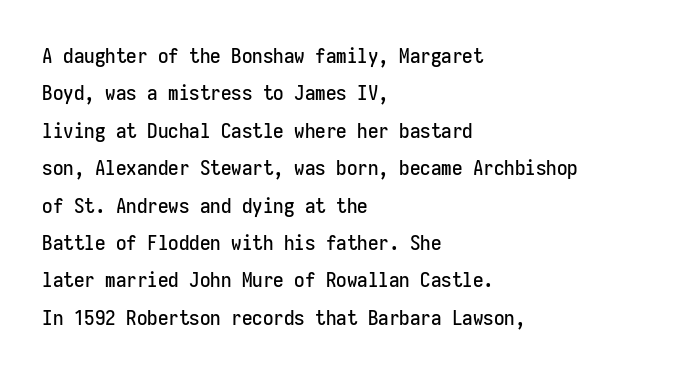
Q: Is the text italic (slanted)? A: No, it is upright.
Q: Is the text underlined? A: No.
Q: How is the paragraph aligned? A: Left-aligned.
Q: Is the spacing between letters normal or unusually wide? A: Normal.
